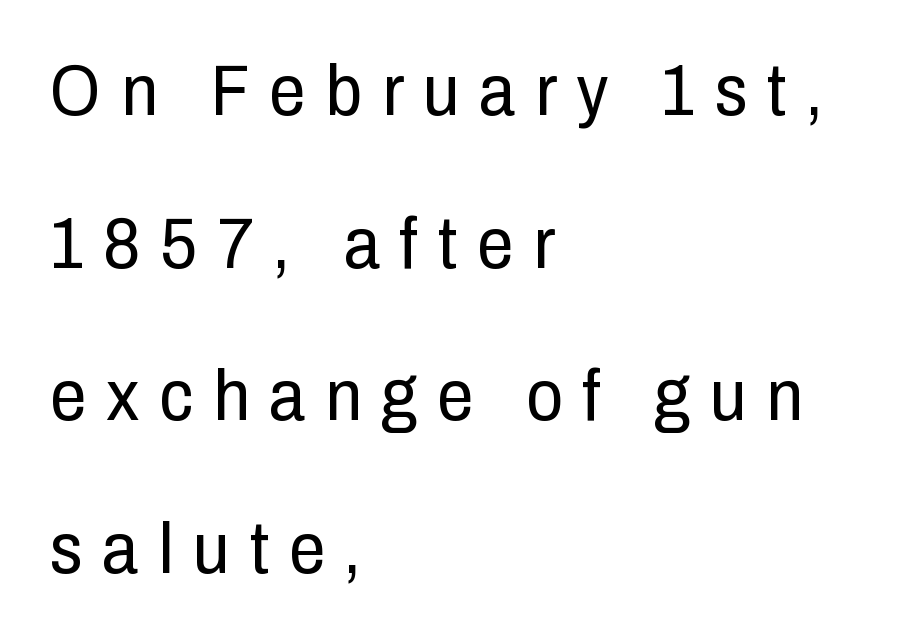
Q: Is the text bold? A: No.
Q: Is the text italic (slanted)? A: No, it is upright.
Q: Is the typeface a serif or a sans-serif typeface? A: Sans-serif.
Q: Is the text underlined? A: No.
Q: How is the paragraph aligned? A: Left-aligned.
Q: Is the spacing between letters normal or unusually wide? A: Unusually wide.
Q: Is the spacing between lines tight, normal or loose? A: Loose.
Q: Width (condensed, normal, or wide)? A: Condensed.
Q: Stroke contrast? A: Low.
Q: x-height? A: Medium.
Q: Monospaced? A: No.
